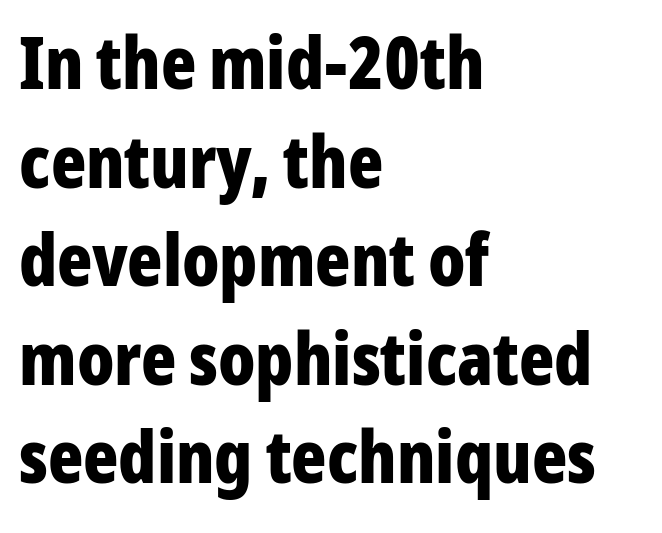
{"serif": "no", "italic": "no", "bold": "yes", "weight": "bold", "width": "condensed", "stroke_contrast": "low", "x_height": "medium", "monospaced": "no", "underline": "no", "align": "left", "line_spacing": "normal", "line_spacing_ratio": 1.35, "letter_spacing": "normal", "letter_spacing_em": 0.0, "glyph_px": 73}
